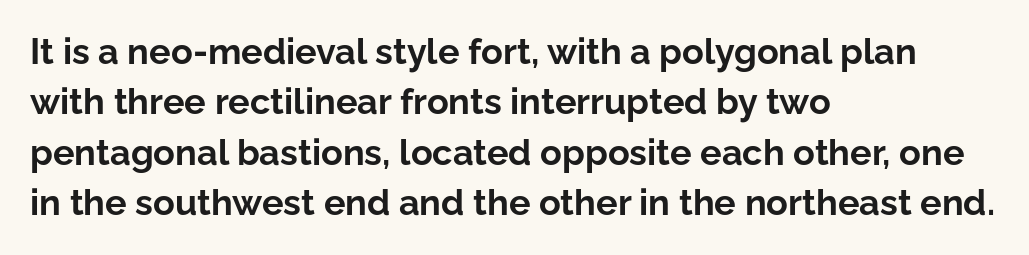
{"serif": "no", "italic": "no", "bold": "yes", "weight": "bold", "width": "normal", "stroke_contrast": "low", "x_height": "medium", "monospaced": "no", "underline": "no", "align": "left", "line_spacing": "normal", "line_spacing_ratio": 1.4, "letter_spacing": "normal", "letter_spacing_em": 0.0, "glyph_px": 36}
